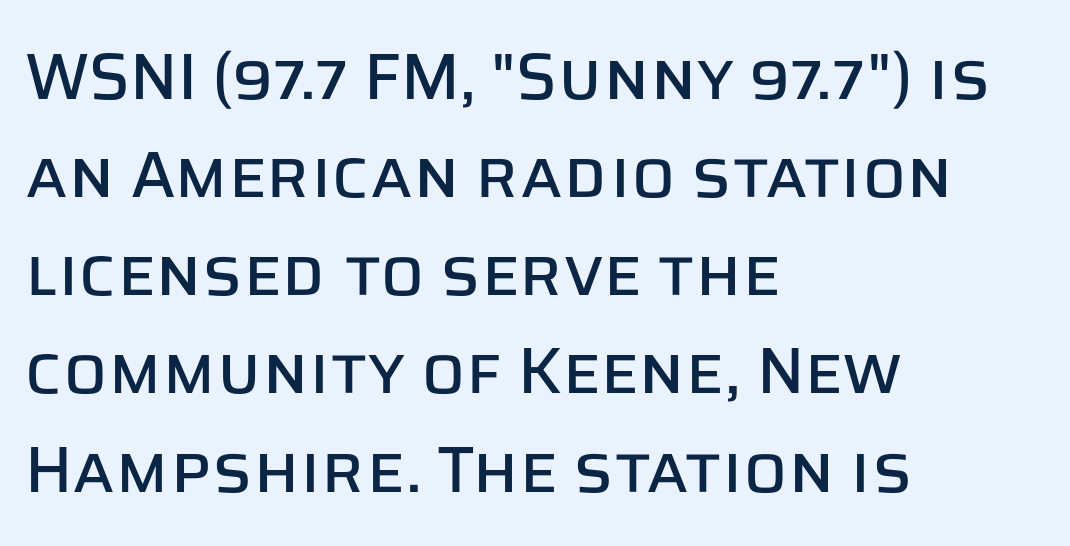
Q: Is the text italic (slanted)? A: No, it is upright.
Q: Is the typeface a serif or a sans-serif typeface? A: Sans-serif.
Q: Is the text underlined? A: No.
Q: How is the paragraph aligned? A: Left-aligned.
Q: Is the spacing between letters normal or unusually wide? A: Normal.
Q: Is the spacing between lines tight, normal or loose? A: Normal.
Q: Width (condensed, normal, or wide)? A: Normal.
Q: Stroke contrast? A: Low.
Q: x-height? A: Large.
Q: Monospaced? A: No.
